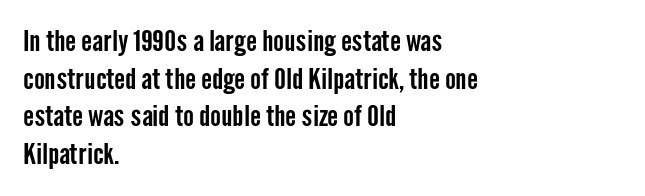
{"serif": "no", "italic": "no", "width": "condensed", "stroke_contrast": "low", "x_height": "medium", "monospaced": "no", "underline": "no", "align": "left", "line_spacing": "normal", "line_spacing_ratio": 1.3, "letter_spacing": "normal", "letter_spacing_em": 0.0, "glyph_px": 29}
